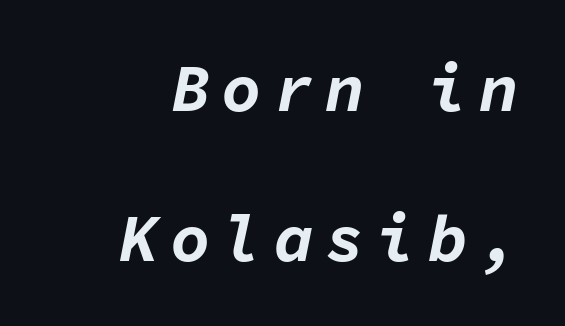
Q: Is the text bold? A: Yes.
Q: Is the text italic (slanted)? A: Yes, it leans right by about 11 degrees.
Q: Is the text underlined? A: No.
Q: How is the paragraph aligned? A: Right-aligned.
Q: Is the spacing between lines tight, normal or loose? A: Loose.
Q: Width (condensed, normal, or wide)? A: Normal.
Q: Stroke contrast? A: Low.
Q: x-height? A: Medium.
Q: Monospaced? A: Yes.
